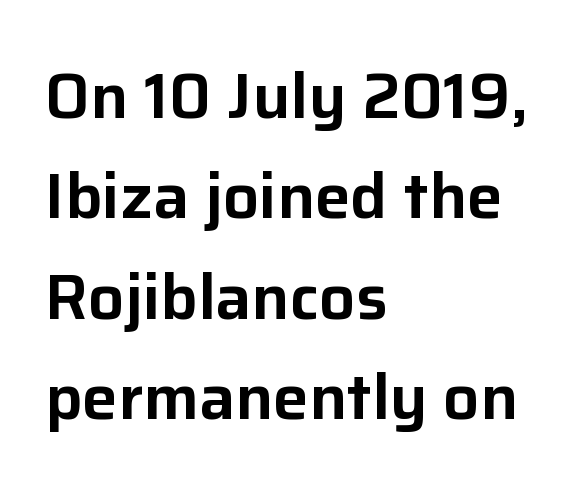
Q: Is the text italic (slanted)? A: No, it is upright.
Q: Is the typeface a serif or a sans-serif typeface? A: Sans-serif.
Q: Is the text underlined? A: No.
Q: How is the paragraph aligned? A: Left-aligned.
Q: Is the spacing between letters normal or unusually wide? A: Normal.
Q: Is the spacing between lines tight, normal or loose? A: Normal.
Q: Width (condensed, normal, or wide)? A: Normal.
Q: Stroke contrast? A: Low.
Q: x-height? A: Medium.
Q: Monospaced? A: No.
